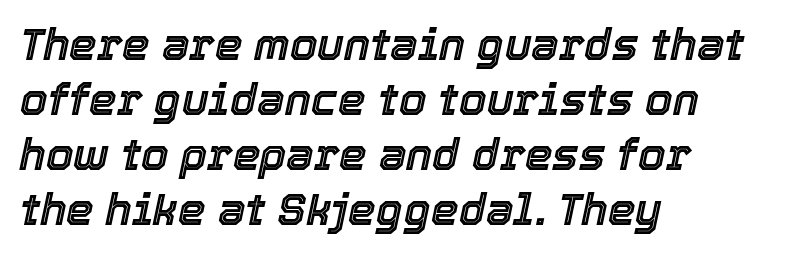
Words appear dense and cohesive because spacing is normal. Reading down the block, your eye returns to a fixed left position each line. Note the varied advance widths — an 'i' is clearly narrower than an 'm'. This block has exactly the height ordinary leading produces. The baseline area is clear.
